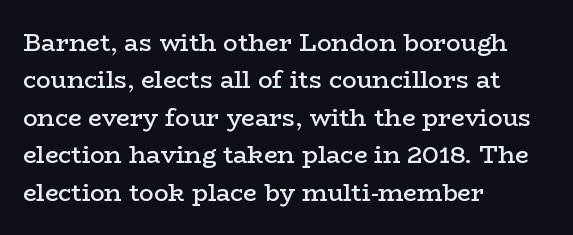
{"italic": "no", "bold": "semi", "underline": "no", "align": "left", "line_spacing": "normal", "line_spacing_ratio": 1.56, "letter_spacing": "normal", "letter_spacing_em": 0.0, "glyph_px": 24}
